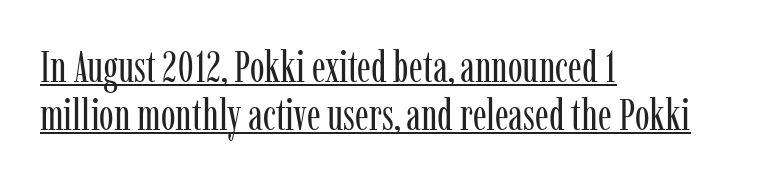
Q: Is the text bold? A: No.
Q: Is the text italic (slanted)? A: No, it is upright.
Q: Is the typeface a serif or a sans-serif typeface? A: Serif.
Q: Is the text underlined? A: Yes.
Q: How is the paragraph aligned? A: Left-aligned.
Q: Is the spacing between letters normal or unusually wide? A: Normal.
Q: Is the spacing between lines tight, normal or loose? A: Tight.
Q: Width (condensed, normal, or wide)? A: Condensed.
Q: Stroke contrast? A: Low.
Q: x-height? A: Medium.
Q: Monospaced? A: No.
